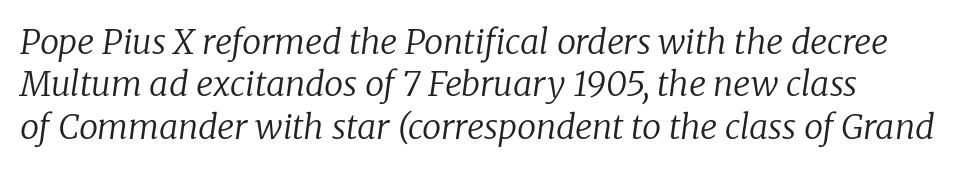
Think of a printed novel: that variable character pitch is what you see here. A typesetter would mark this as italic. Beneath every word, the page is bare. Unbolded letterforms with no extra heft.
